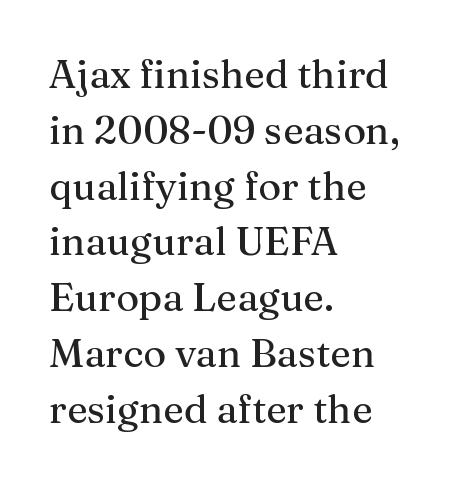
{"serif": "yes", "italic": "no", "width": "normal", "stroke_contrast": "medium", "x_height": "medium", "monospaced": "no", "underline": "no", "align": "left", "line_spacing": "normal", "line_spacing_ratio": 1.43, "letter_spacing": "normal", "letter_spacing_em": 0.0, "glyph_px": 39}
